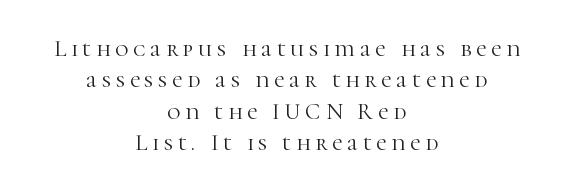
{"italic": "no", "bold": "no", "underline": "no", "align": "center", "line_spacing": "normal", "line_spacing_ratio": 1.36, "letter_spacing": "wide", "letter_spacing_em": 0.21, "glyph_px": 23}
